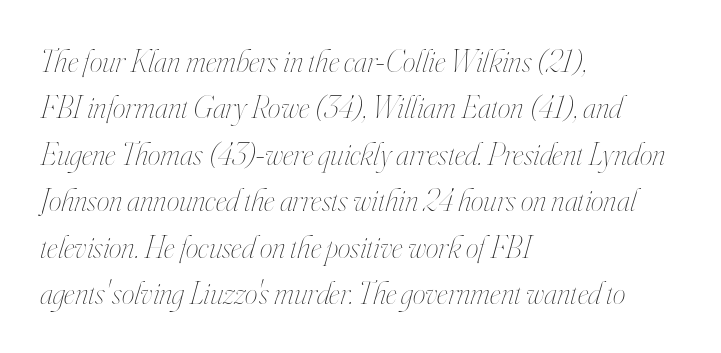
The image shows 32 px thin, condensed type, italic (leaning right); set left-aligned, normal line spacing (1.45x), normal letter spacing, not underlined; high stroke contrast and a small x-height.
